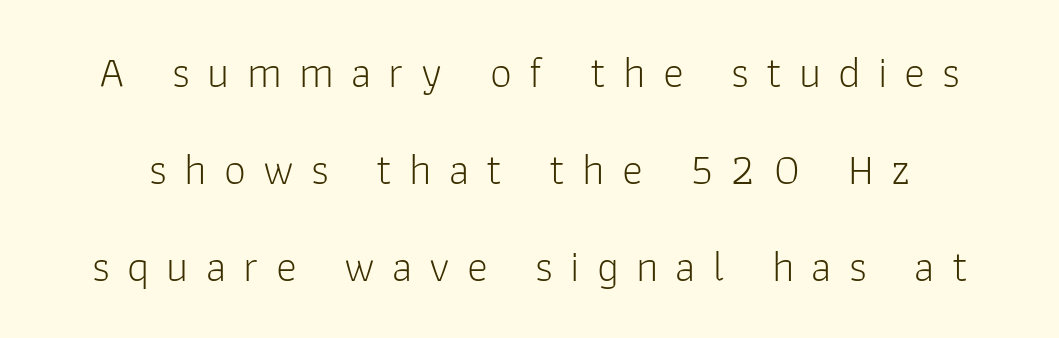
Q: Is the text bold? A: No.
Q: Is the text italic (slanted)? A: No, it is upright.
Q: Is the typeface a serif or a sans-serif typeface? A: Sans-serif.
Q: Is the text underlined? A: No.
Q: Is the spacing between letters normal or unusually wide? A: Unusually wide.
Q: Is the spacing between lines tight, normal or loose? A: Loose.
Q: Width (condensed, normal, or wide)? A: Normal.
Q: Stroke contrast? A: Low.
Q: x-height? A: Medium.
Q: Monospaced? A: No.
